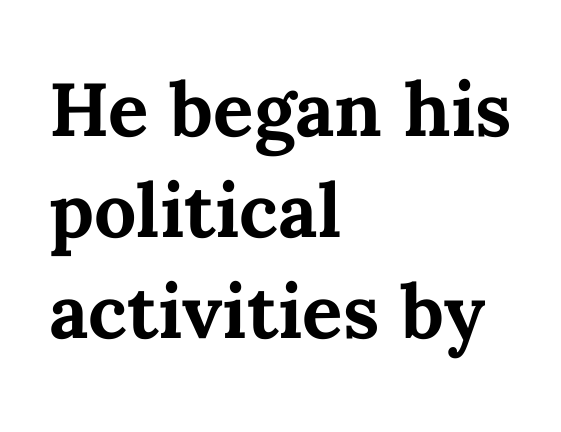
Q: Is the text bold? A: Yes.
Q: Is the text italic (slanted)? A: No, it is upright.
Q: Is the text underlined? A: No.
Q: How is the paragraph aligned? A: Left-aligned.
Q: Is the spacing between letters normal or unusually wide? A: Normal.
Q: Is the spacing between lines tight, normal or loose? A: Normal.
Q: Width (condensed, normal, or wide)? A: Normal.
Q: Stroke contrast? A: Medium.
Q: x-height? A: Medium.
Q: Monospaced? A: No.
